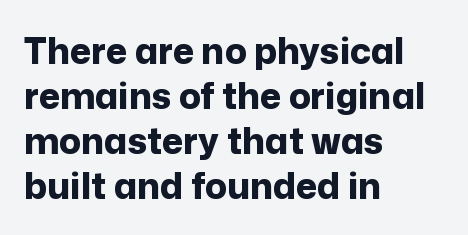
The image shows 36 px bold sans-serif type, upright; set left-aligned, normal line spacing (1.25x), normal letter spacing, not underlined; low stroke contrast and a medium x-height.
